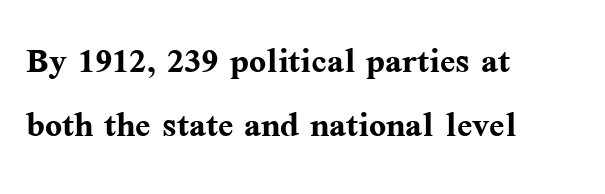
The ragged edge is on the right, which tells us the setting is flush left. Yep, those are serifs on the letters. The rendering uses natural spacing where letterforms have individual widths. Stroke thickness is high; the sample reads as a true bold. Notice how descenders clear the ascenders below comfortably — that's standard leading. The specimen omits any rule beneath the text block's lines.
